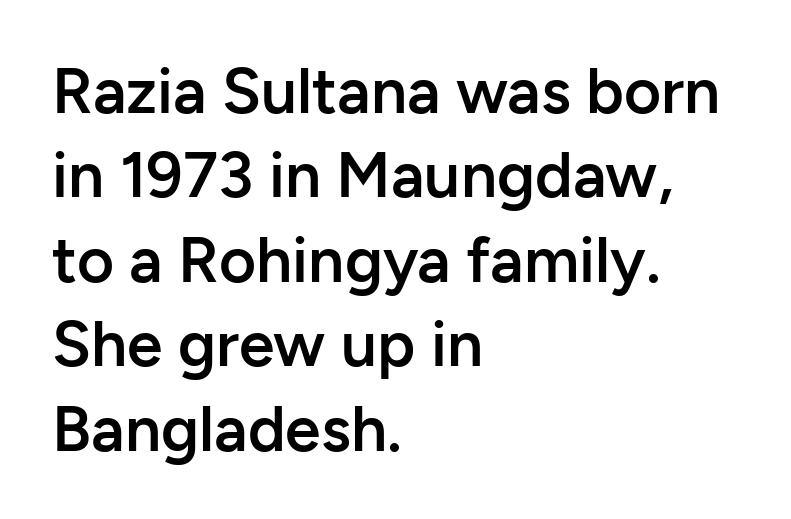
Q: Is the text bold? A: Semi-bold.
Q: Is the text italic (slanted)? A: No, it is upright.
Q: Is the typeface a serif or a sans-serif typeface? A: Sans-serif.
Q: Is the text underlined? A: No.
Q: How is the paragraph aligned? A: Left-aligned.
Q: Is the spacing between letters normal or unusually wide? A: Normal.
Q: Is the spacing between lines tight, normal or loose? A: Normal.
Q: Width (condensed, normal, or wide)? A: Normal.
Q: Stroke contrast? A: Low.
Q: x-height? A: Medium.
Q: Monospaced? A: No.
